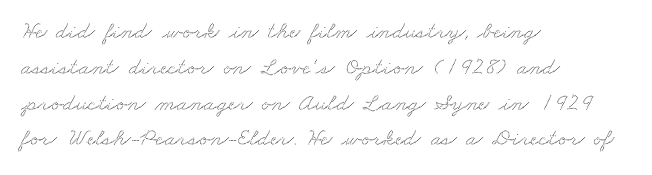
{"underline": "no", "align": "left", "line_spacing": "normal", "line_spacing_ratio": 1.49, "letter_spacing": "normal", "letter_spacing_em": 0.0, "glyph_px": 24}
